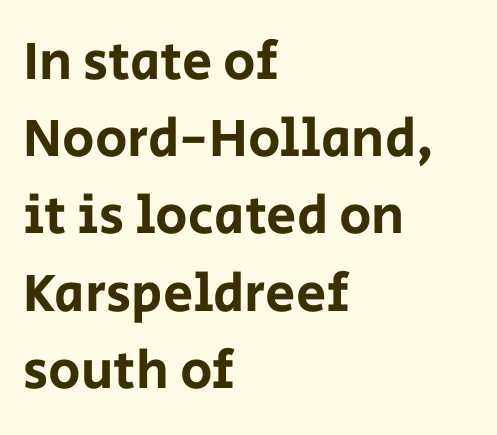
Regarding serifs, this sample does without them. Caption: multi-line text, flush left, ragged right. Descenders hang freely into open space. Standard letterfit; no display-style spreading of the glyphs. Leading matches the norm, producing a regular column.
